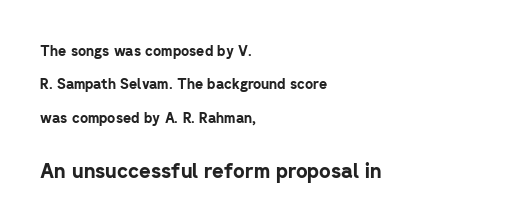
What weight is shown? A full bold with thick strokes. Compared with typical paragraphs, the rows here are farther apart. Short note: letters normally spaced. In CSS terms this would be text-align: left. Do the letters lean? They stand straight. Caption: upper text group reduced, lower text group enlarged.
